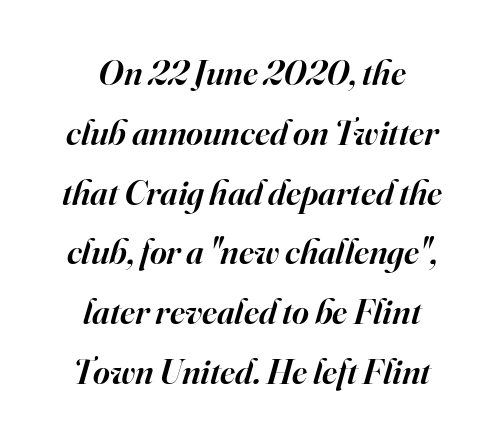
You can tell from the footed stems that serif type was used. The passage shown is typed in a proportional face where columns would drift. The setting favours the middle, as headings and verse often do. The baseline area is clear. It's the slanting kind of type. Its strokes are somewhat broadened, the hallmark of semibold type.
